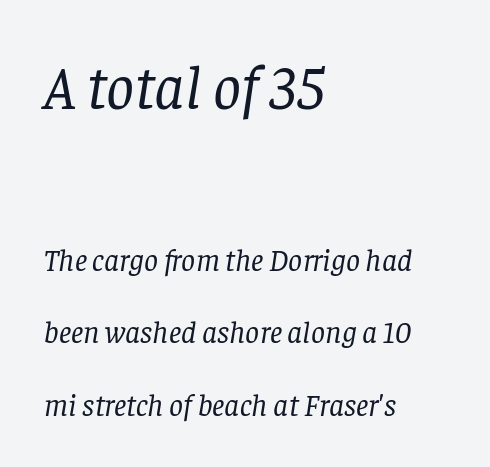
Q: Is the text bold? A: No.
Q: Is the text italic (slanted)? A: Yes, it leans right by about 8 degrees.
Q: Is the typeface a serif or a sans-serif typeface? A: Serif.
Q: Is the text underlined? A: No.
Q: How is the paragraph aligned? A: Left-aligned.
Q: Is the spacing between letters normal or unusually wide? A: Normal.
Q: Is the spacing between lines tight, normal or loose? A: Loose.
Q: Which block of text is set in a larger size, the first (top) or the second (bottom)? A: The first (top) one.
Q: Width (condensed, normal, or wide)? A: Normal.
Q: Stroke contrast? A: Low.
Q: x-height? A: Large.
Q: Monospaced? A: No.
